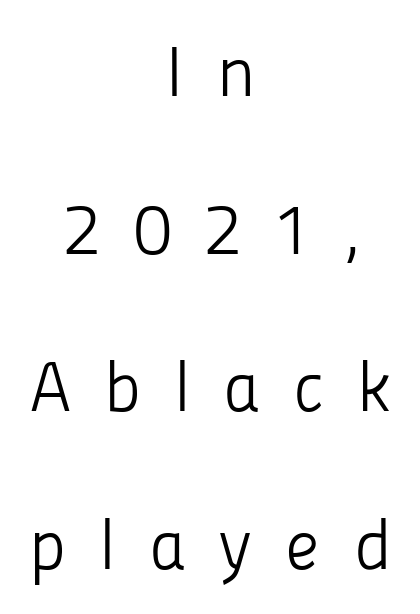
The image shows 71 px light sans-serif type, upright; set centered, loose line spacing (2.22x), unusually wide letter spacing (+0.46 em), not underlined; low stroke contrast and a medium x-height.
